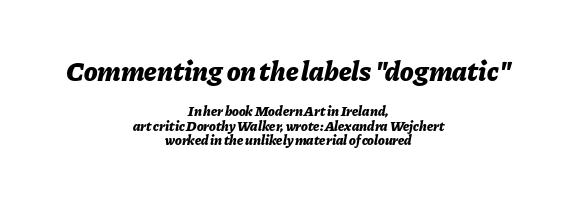
Q: Is the text bold? A: Yes.
Q: Is the text italic (slanted)? A: Yes, it leans right by about 11 degrees.
Q: Is the text underlined? A: No.
Q: How is the paragraph aligned? A: Centered.
Q: Is the spacing between letters normal or unusually wide? A: Normal.
Q: Is the spacing between lines tight, normal or loose? A: Tight.
Q: Which block of text is set in a larger size, the first (top) or the second (bottom)? A: The first (top) one.
Q: Width (condensed, normal, or wide)? A: Normal.
Q: Stroke contrast? A: Low.
Q: x-height? A: Medium.
Q: Monospaced? A: No.
